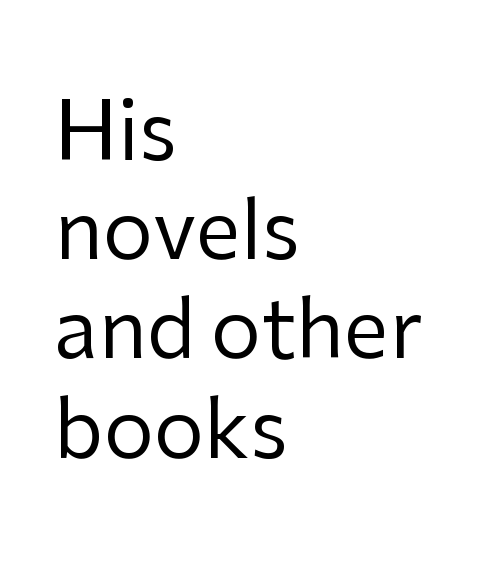
The type family on display is of the sans-serif kind. Tracking here is standard; glyphs follow each other at the usual distance. Posture: upright roman. The passage shown is not underscored anywhere. This rendering uses left alignment, leaving the right contour irregular. Is this a fixed-width face? No — the glyphs have proportional, varying widths.
